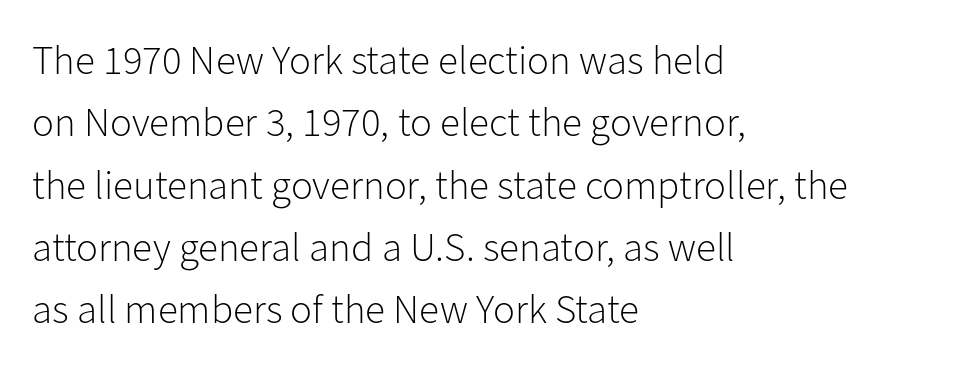
{"serif": "no", "italic": "no", "bold": "no", "weight": "light", "width": "normal", "stroke_contrast": "low", "x_height": "medium", "monospaced": "no", "underline": "no", "align": "left", "line_spacing": "normal", "line_spacing_ratio": 1.52, "letter_spacing": "normal", "letter_spacing_em": 0.0, "glyph_px": 41}
